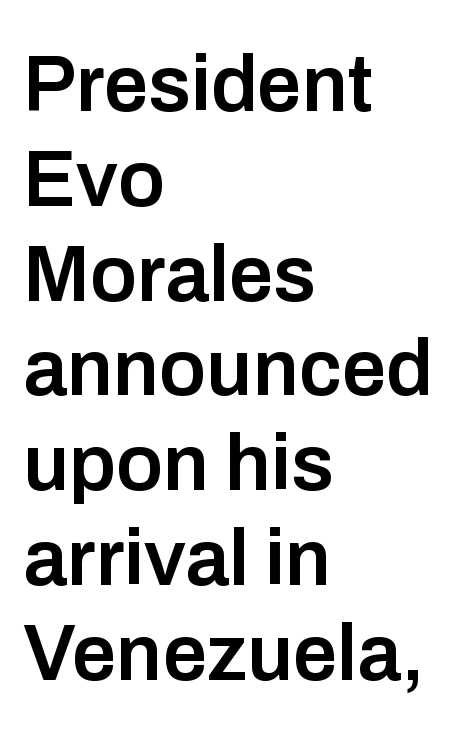
Line beginnings align vertically; line endings do not. The passage shown is not underscored anywhere. A semibold gives these letters moderate extra thickness, short of bold. Each word holds together tightly as a unit, with standard inter-letter gaps. Look at the bottom of the vertical strokes: they stop flat, with no serifs.
